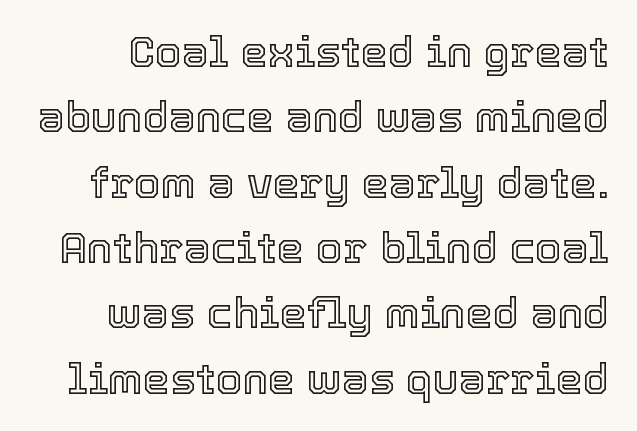
Observe the ordinary spacing: letters are neighbours, not strangers. You could not count columns in this text — the font is proportionally spaced. The block of text has a typical density, with ordinary space between rows. Posture: vertical. Nobody drew a line under any word here.
